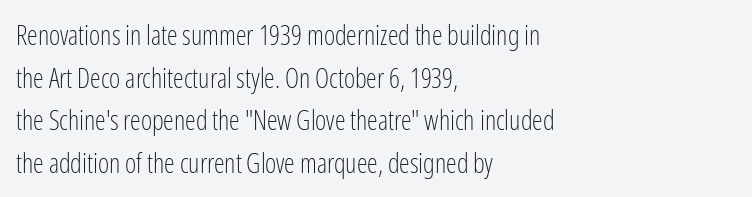
{"italic": "no", "bold": "no", "underline": "no", "align": "left", "line_spacing": "normal", "line_spacing_ratio": 1.58, "letter_spacing": "normal", "letter_spacing_em": 0.0, "glyph_px": 27}
